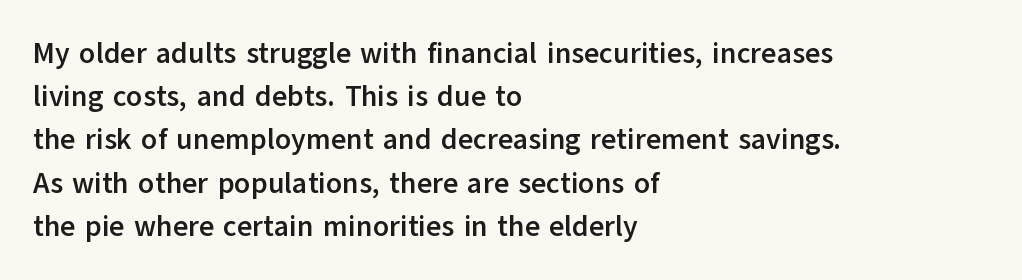
{"serif": "no", "italic": "no", "bold": "yes", "weight": "semibold", "width": "normal", "stroke_contrast": "low", "x_height": "medium", "monospaced": "no", "underline": "no", "align": "left", "line_spacing": "normal", "line_spacing_ratio": 1.49, "letter_spacing": "normal", "letter_spacing_em": 0.0, "glyph_px": 29}
